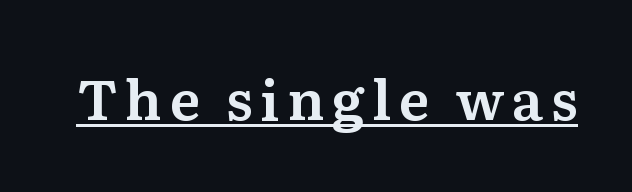
Here the designer chose a conventional face with non-uniform glyph widths. In terms of posture, this sample is upright. Students, observe the line beneath the letters — that is underlining. Font category for this specimen: serif.
